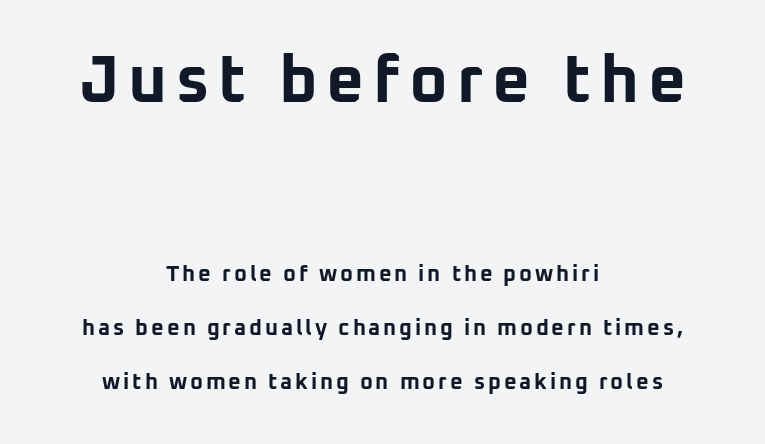
Each new line begins a long way beneath the previous one. This sample is center-justified, so both line endings float freely. Classification — sans serif. Proportional: the letters do not fall into vertical columns.
